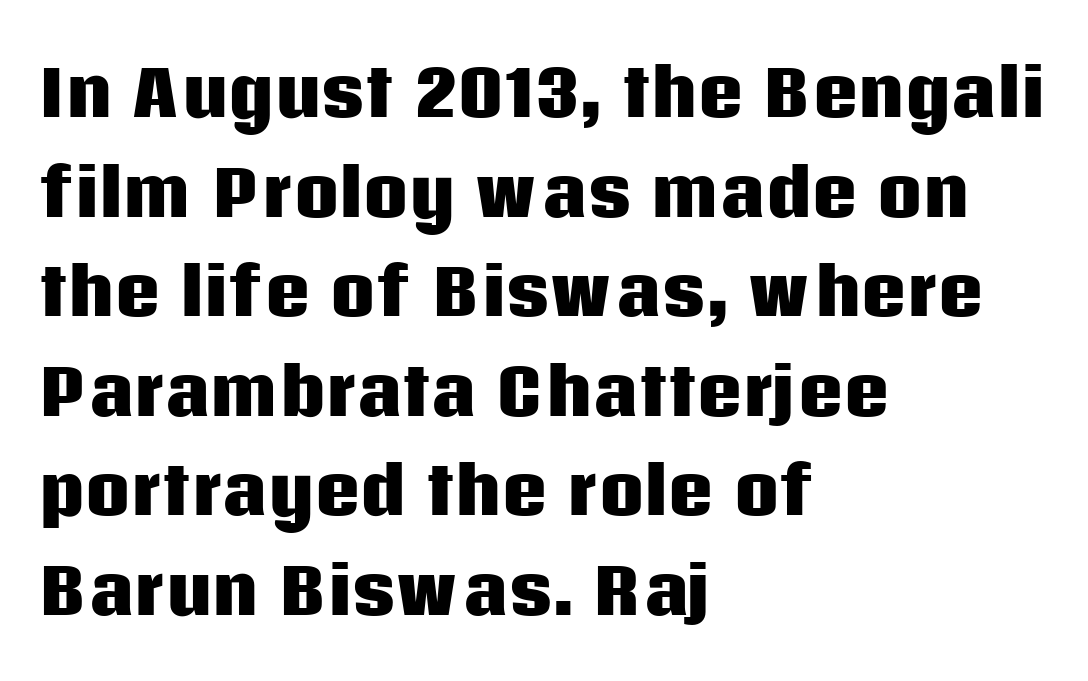
Pretty heavy lettering here — definitely bold. The text block is weighted toward the left margin, trailing off unevenly rightward. The space beneath each line is pristine and unruled. Style check: upright. Here the designer chose a conventional face with non-uniform glyph widths. Vertical spacing — default.
